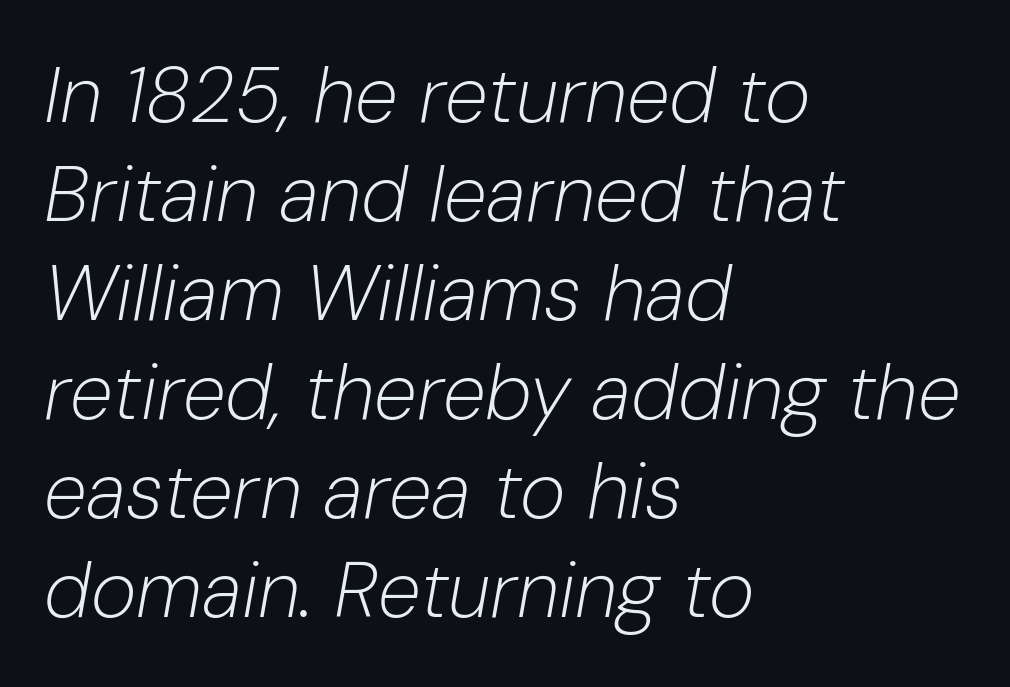
Q: Is the text bold? A: No.
Q: Is the text italic (slanted)? A: Yes, it leans right by about 10 degrees.
Q: Is the text underlined? A: No.
Q: How is the paragraph aligned? A: Left-aligned.
Q: Is the spacing between letters normal or unusually wide? A: Normal.
Q: Is the spacing between lines tight, normal or loose? A: Normal.
Q: Width (condensed, normal, or wide)? A: Normal.
Q: Stroke contrast? A: Low.
Q: x-height? A: Medium.
Q: Monospaced? A: No.
